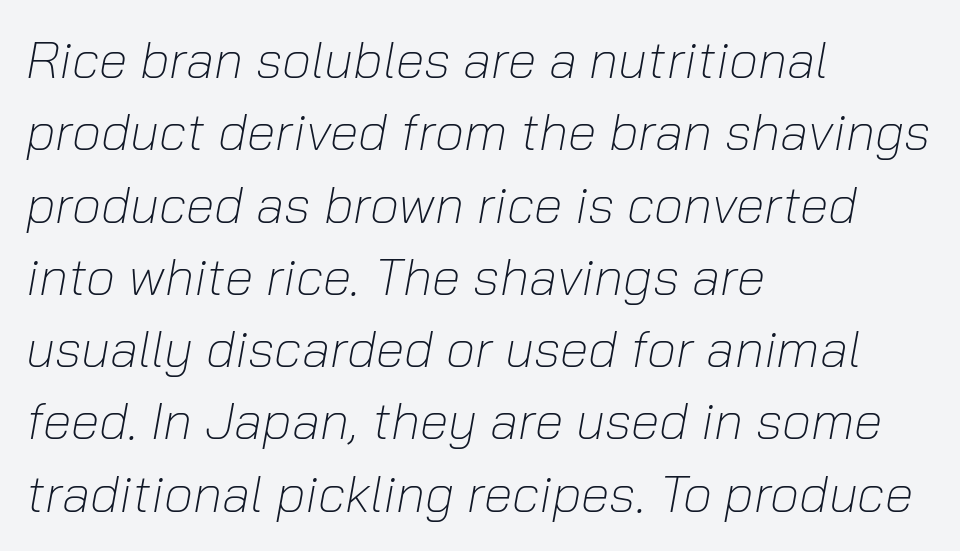
The compositor pushed each line to the left boundary. These lines are rendered in a variable-pitch font. Just letters on the line, the space beneath them empty. Regarding leading, the lines here are spaced in the standard way.
